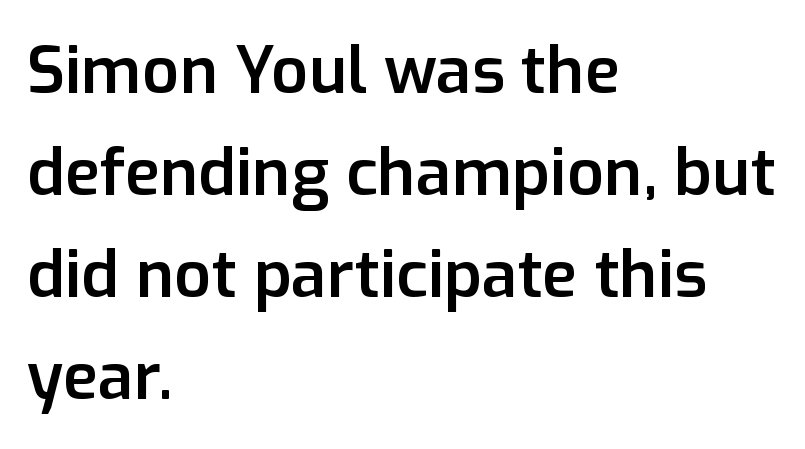
The zone under the glyphs is completely vacant. The type sits square on the baseline with zero lean. Is there much room between lines? A standard amount, neither cramped nor airy. A bit beefed up — I'd call it semibold rather than bold. Look at the bottom of the vertical strokes: they stop flat, with no serifs. This sample has the flowing, uneven cadence of proportional lettering.
